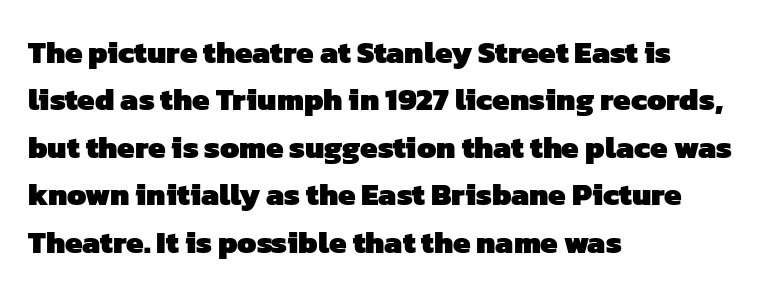
Q: Is the text bold? A: Yes.
Q: Is the typeface a serif or a sans-serif typeface? A: Sans-serif.
Q: Is the text underlined? A: No.
Q: How is the paragraph aligned? A: Left-aligned.
Q: Is the spacing between letters normal or unusually wide? A: Normal.
Q: Is the spacing between lines tight, normal or loose? A: Normal.
Q: Width (condensed, normal, or wide)? A: Normal.
Q: Stroke contrast? A: Low.
Q: x-height? A: Medium.
Q: Monospaced? A: No.
